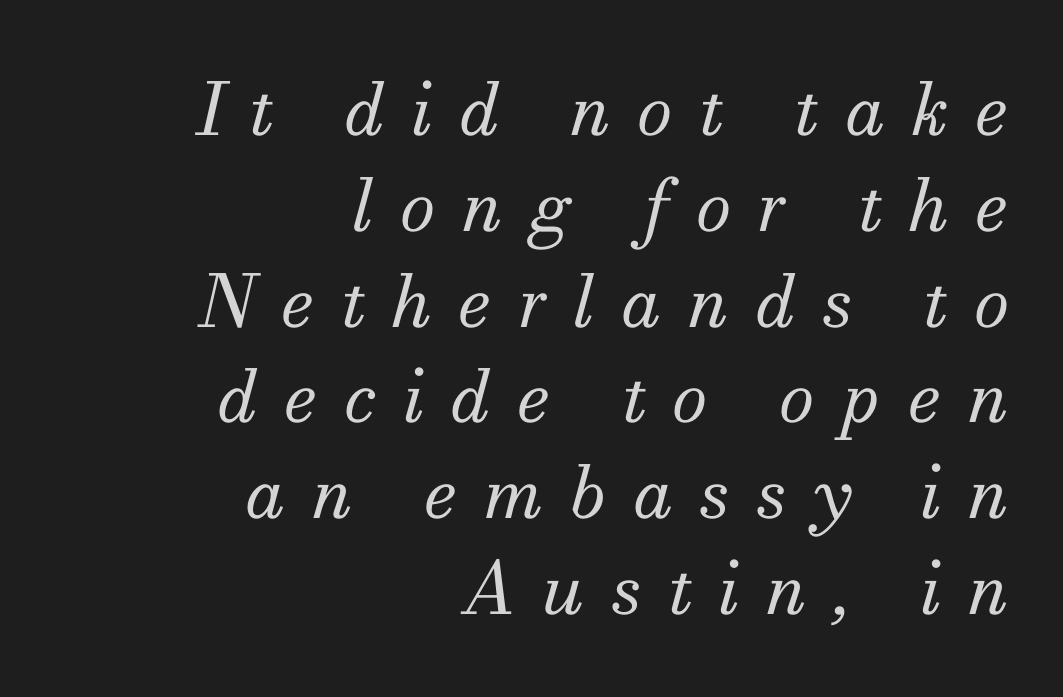
Any mark beneath the type? The region is blank. These lines are set flush right with a ragged left edge. The letters are slanted; this is an italic face. This reads as an unemphasized weight, regular at the heaviest.
